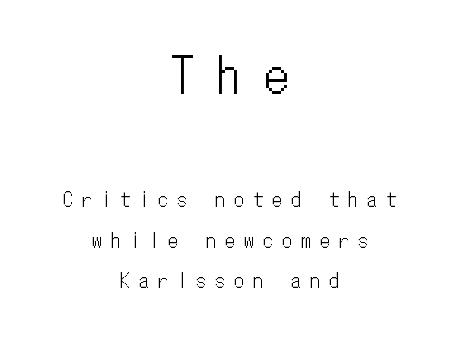
Quick note: underline off. The setting favours the middle, as headings and verse often do. Airy leading. Is the letter spacing exaggerated? Yes — the characters are pushed far apart. The passage shown is typed in a monospace face where columns stay perfectly aligned.
